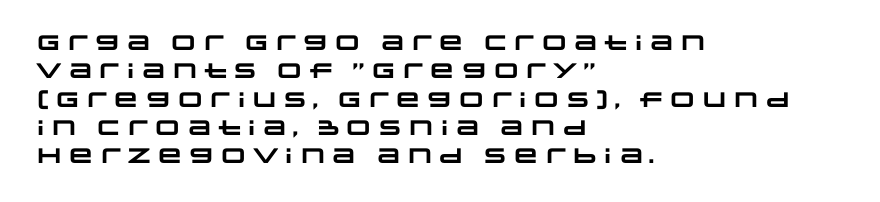
{"bold": "yes", "underline": "no", "align": "left", "line_spacing": "normal", "line_spacing_ratio": 1.35, "letter_spacing": "normal", "letter_spacing_em": 0.0, "glyph_px": 21}
